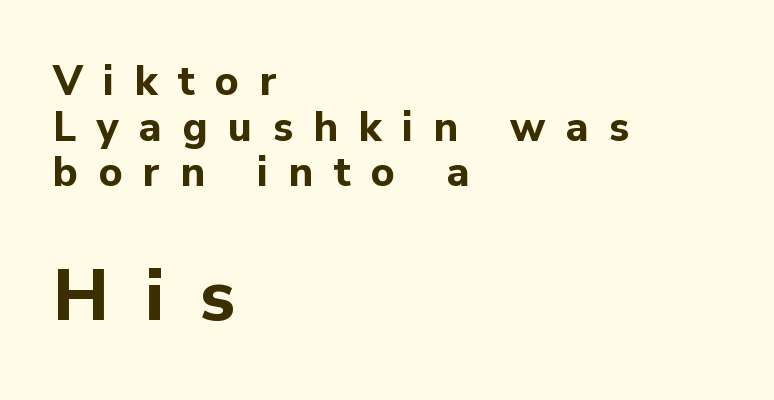
Q: Is the text bold? A: Yes.
Q: Is the text italic (slanted)? A: No, it is upright.
Q: Is the typeface a serif or a sans-serif typeface? A: Sans-serif.
Q: Is the text underlined? A: No.
Q: How is the paragraph aligned? A: Left-aligned.
Q: Is the spacing between letters normal or unusually wide? A: Unusually wide.
Q: Is the spacing between lines tight, normal or loose? A: Tight.
Q: Which block of text is set in a larger size, the first (top) or the second (bottom)? A: The second (bottom) one.
Q: Width (condensed, normal, or wide)? A: Normal.
Q: Stroke contrast? A: Low.
Q: x-height? A: Medium.
Q: Monospaced? A: No.
